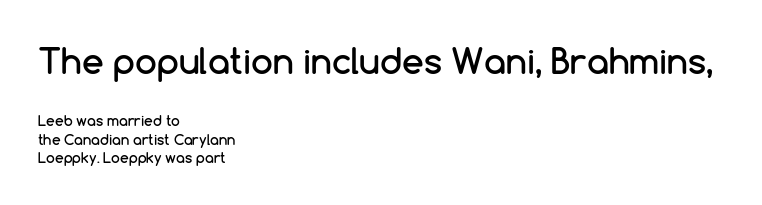
Q: Is the text italic (slanted)? A: No, it is upright.
Q: Is the typeface a serif or a sans-serif typeface? A: Sans-serif.
Q: Is the text underlined? A: No.
Q: How is the paragraph aligned? A: Left-aligned.
Q: Is the spacing between letters normal or unusually wide? A: Normal.
Q: Is the spacing between lines tight, normal or loose? A: Normal.
Q: Which block of text is set in a larger size, the first (top) or the second (bottom)? A: The first (top) one.
Q: Width (condensed, normal, or wide)? A: Normal.
Q: Stroke contrast? A: Low.
Q: x-height? A: Medium.
Q: Monospaced? A: No.
